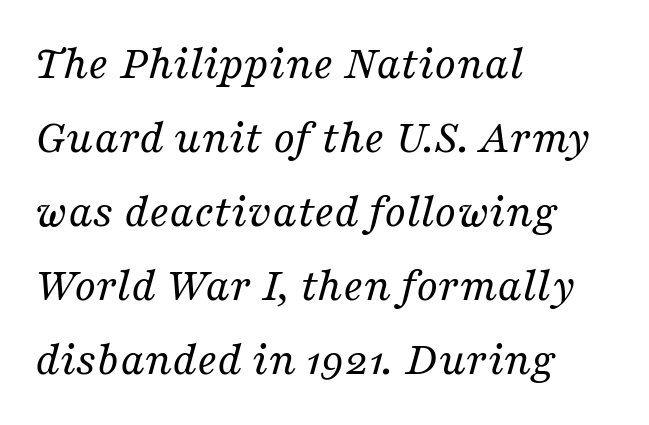
The image shows 48 px regular-weight serif type, italic (leaning right); set left-aligned, normal line spacing (1.54x), normal letter spacing, not underlined; medium stroke contrast and a medium x-height.
